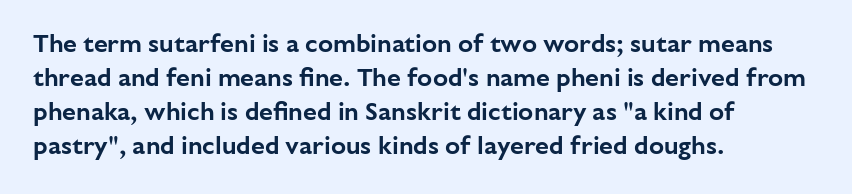
Q: Is the text italic (slanted)? A: No, it is upright.
Q: Is the text underlined? A: No.
Q: How is the paragraph aligned? A: Left-aligned.
Q: Is the spacing between letters normal or unusually wide? A: Normal.
Q: Is the spacing between lines tight, normal or loose? A: Normal.
